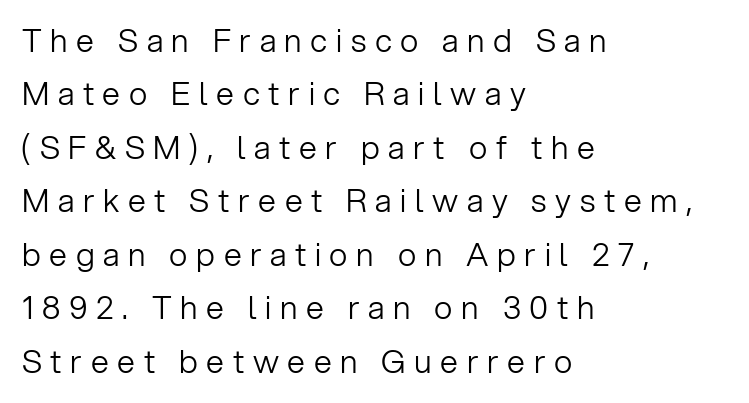
The image shows 32 px light sans-serif type, upright; set left-aligned, normal line spacing (1.67x), unusually wide letter spacing (+0.27 em), not underlined; low stroke contrast and a medium x-height.
